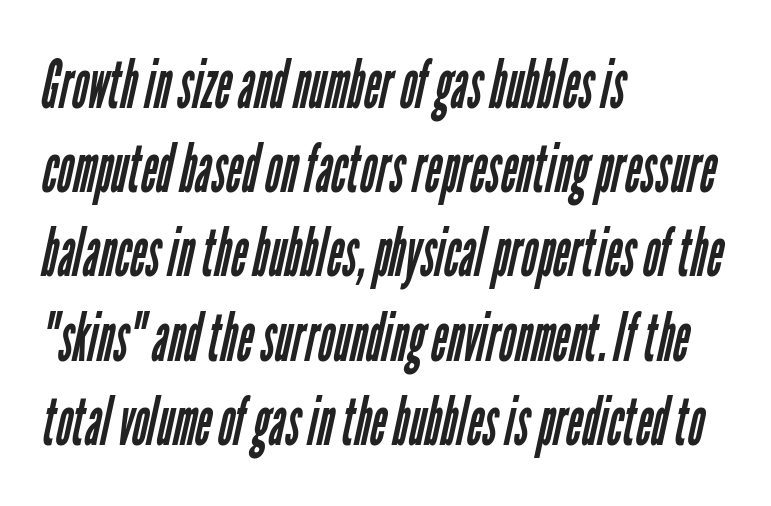
Q: Is the text bold? A: No.
Q: Is the typeface a serif or a sans-serif typeface? A: Sans-serif.
Q: Is the text underlined? A: No.
Q: How is the paragraph aligned? A: Left-aligned.
Q: Is the spacing between letters normal or unusually wide? A: Normal.
Q: Width (condensed, normal, or wide)? A: Condensed.
Q: Stroke contrast? A: Low.
Q: x-height? A: Medium.
Q: Monospaced? A: No.
